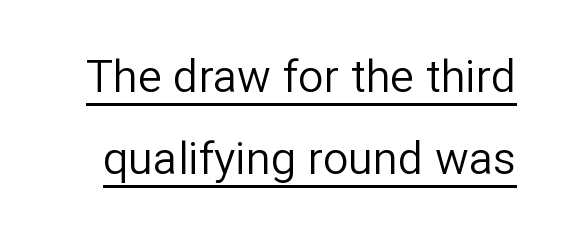
Q: Is the text bold? A: No.
Q: Is the text italic (slanted)? A: No, it is upright.
Q: Is the typeface a serif or a sans-serif typeface? A: Sans-serif.
Q: Is the text underlined? A: Yes.
Q: Is the spacing between letters normal or unusually wide? A: Normal.
Q: Width (condensed, normal, or wide)? A: Normal.
Q: Stroke contrast? A: Low.
Q: x-height? A: Medium.
Q: Monospaced? A: No.
